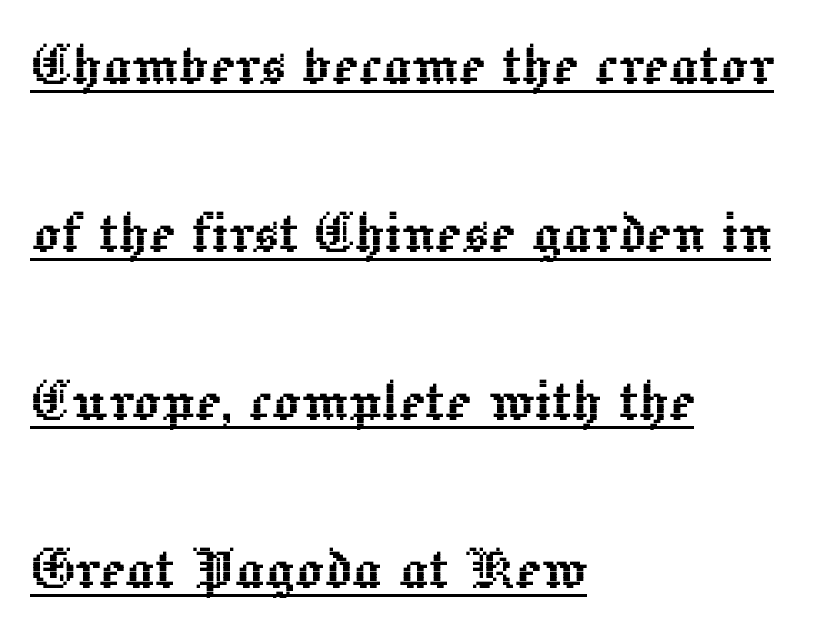
Q: Is the text italic (slanted)? A: No, it is upright.
Q: Is the text underlined? A: Yes.
Q: How is the paragraph aligned? A: Left-aligned.
Q: Is the spacing between letters normal or unusually wide? A: Normal.
Q: Is the spacing between lines tight, normal or loose? A: Loose.
Q: Width (condensed, normal, or wide)? A: Normal.
Q: x-height? A: Medium.
Q: Monospaced? A: No.
